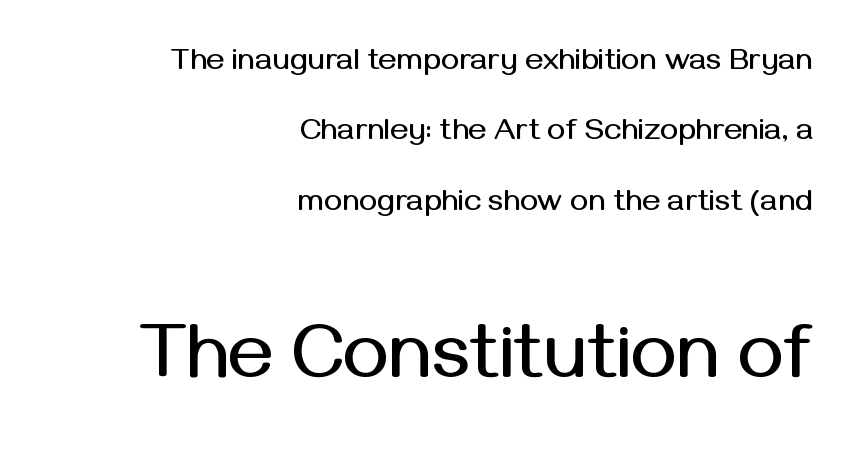
Q: Is the text italic (slanted)? A: No, it is upright.
Q: Is the typeface a serif or a sans-serif typeface? A: Sans-serif.
Q: Is the text underlined? A: No.
Q: How is the paragraph aligned? A: Right-aligned.
Q: Is the spacing between letters normal or unusually wide? A: Normal.
Q: Is the spacing between lines tight, normal or loose? A: Loose.
Q: Which block of text is set in a larger size, the first (top) or the second (bottom)? A: The second (bottom) one.
Q: Width (condensed, normal, or wide)? A: Normal.
Q: Stroke contrast? A: Medium.
Q: x-height? A: Medium.
Q: Monospaced? A: No.
